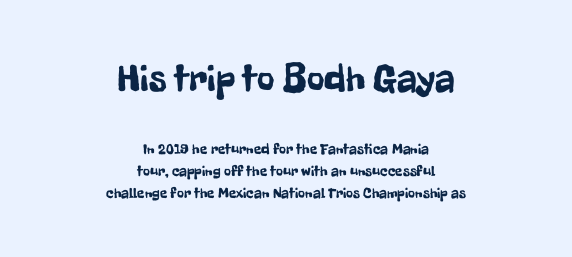
{"serif": "no", "italic": "no", "width": "condensed", "stroke_contrast": "low", "x_height": "medium", "monospaced": "no", "underline": "no", "align": "center", "line_spacing": "normal", "line_spacing_ratio": 1.45, "letter_spacing": "normal", "letter_spacing_em": 0.0, "larger_block": "first", "size_ratio": 2.53, "glyph_px": 38}
